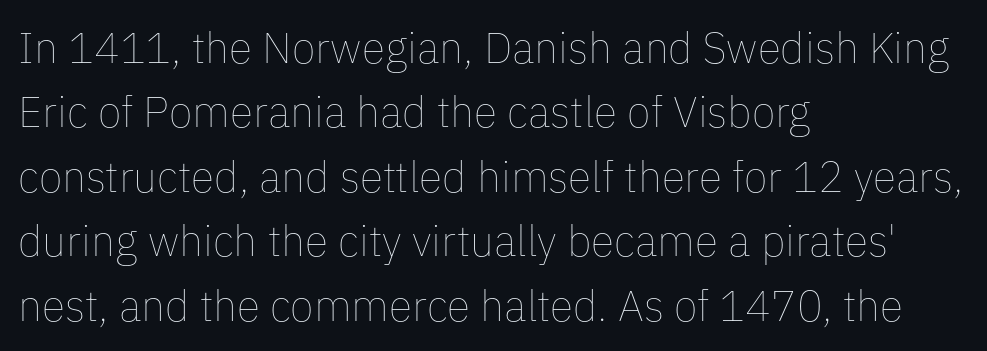
The typesetter chose a ragged-right arrangement here. Every character sits straight up, as roman type does. This sample uses plain, unmodified letter spacing. The specimen omits any rule beneath the text block's lines. Is this a fixed-width face? No — the glyphs have proportional, varying widths. Students, observe: this is what conventionally led text looks like.
